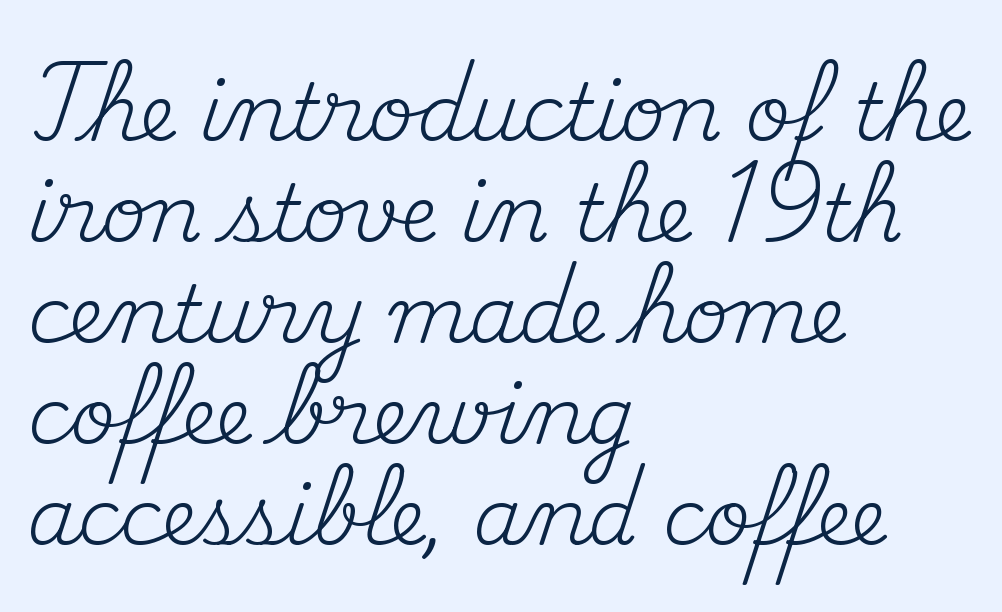
{"serif": "yes", "bold": "no", "weight": "regular", "width": "normal", "stroke_contrast": "medium", "x_height": "small", "monospaced": "no", "underline": "no", "align": "left", "line_spacing": "normal", "line_spacing_ratio": 1.28, "letter_spacing": "normal", "letter_spacing_em": 0.0, "glyph_px": 79}
